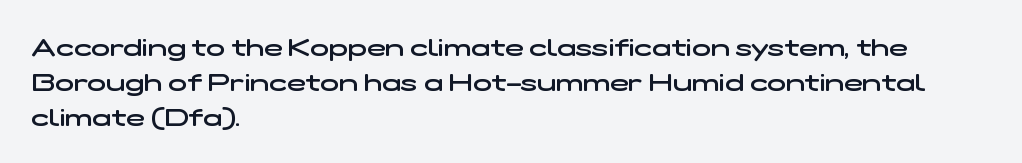
{"bold": "semi", "underline": "no", "align": "left", "line_spacing": "normal", "line_spacing_ratio": 1.4, "letter_spacing": "normal", "letter_spacing_em": 0.0, "glyph_px": 25}
